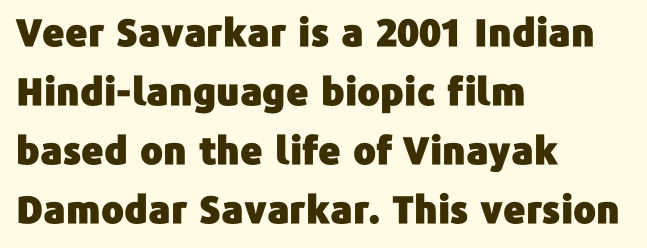
Posture: upright roman. Look at the tracking — it's just the regular setting, nothing added. A typesetter would call this leading conventional body-copy spacing. The passage shown is typed in a proportional face where columns would drift.
